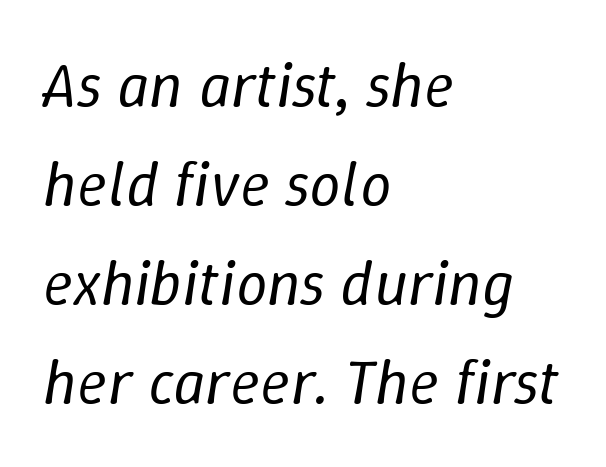
How would I describe the line gaps? Plain and ordinary. Is this a fixed-width face? No — the glyphs have proportional, varying widths. Bare-footed words on every line. Every row of glyphs begins at an identical x-position on the left. Tracking here is standard; glyphs follow each other at the usual distance.
